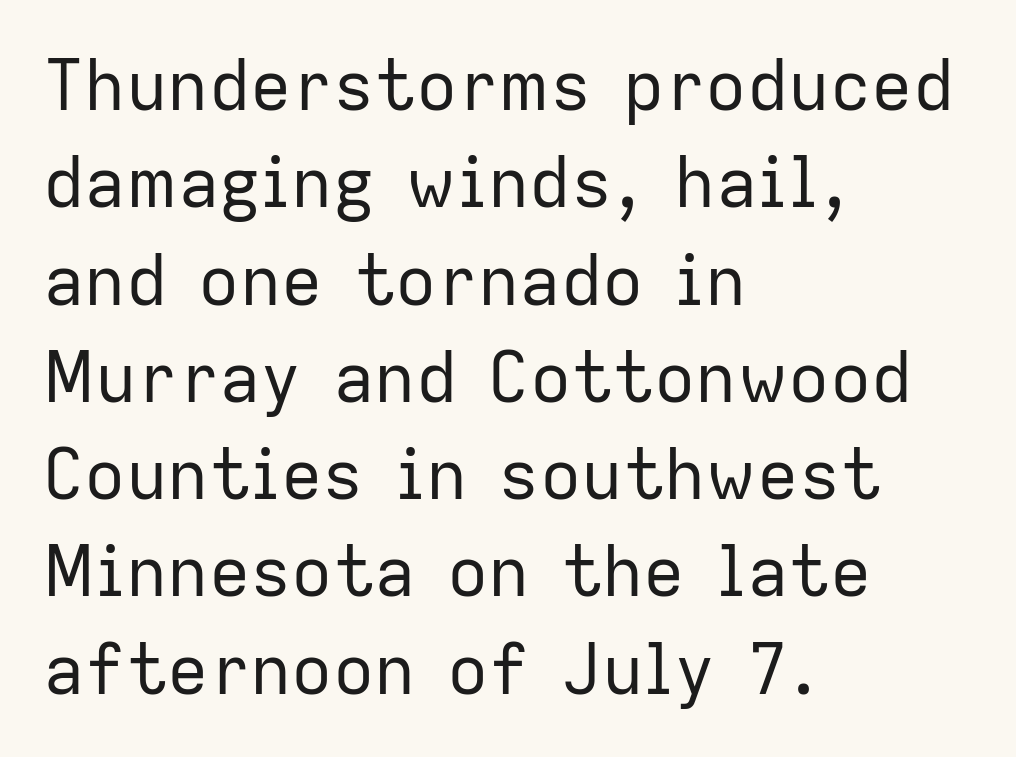
{"serif": "no", "italic": "no", "bold": "no", "weight": "regular", "width": "normal", "stroke_contrast": "low", "x_height": "medium", "monospaced": "no", "underline": "no", "align": "left", "line_spacing": "normal", "line_spacing_ratio": 1.41, "letter_spacing": "normal", "letter_spacing_em": 0.0, "glyph_px": 69}
